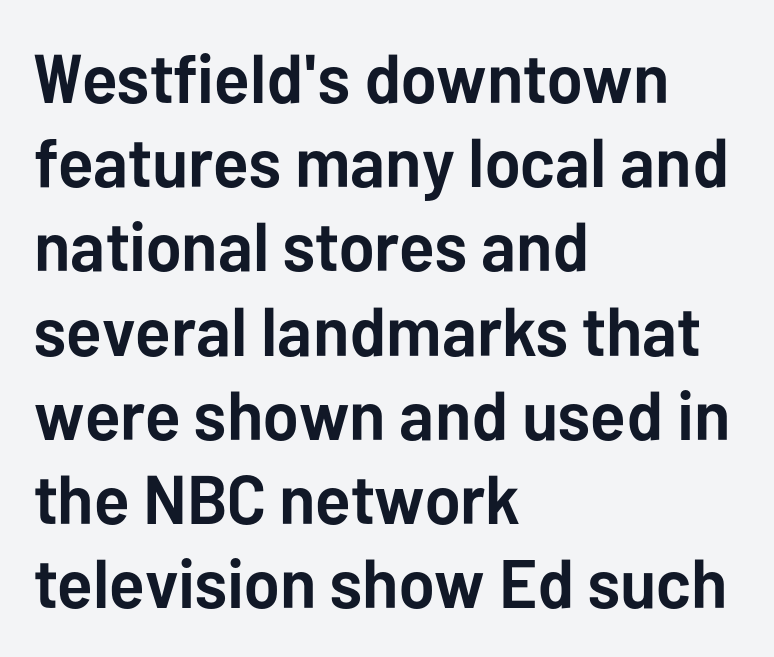
The image shows 69 px semibold sans-serif type, upright; set left-aligned, line spacing 1.22x, normal letter spacing, not underlined; low stroke contrast and a medium x-height.
